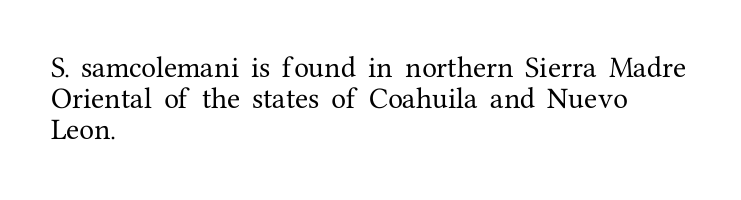
The image shows 24 px text type, upright; set left-aligned, normal line spacing (1.3x), normal letter spacing, not underlined.
